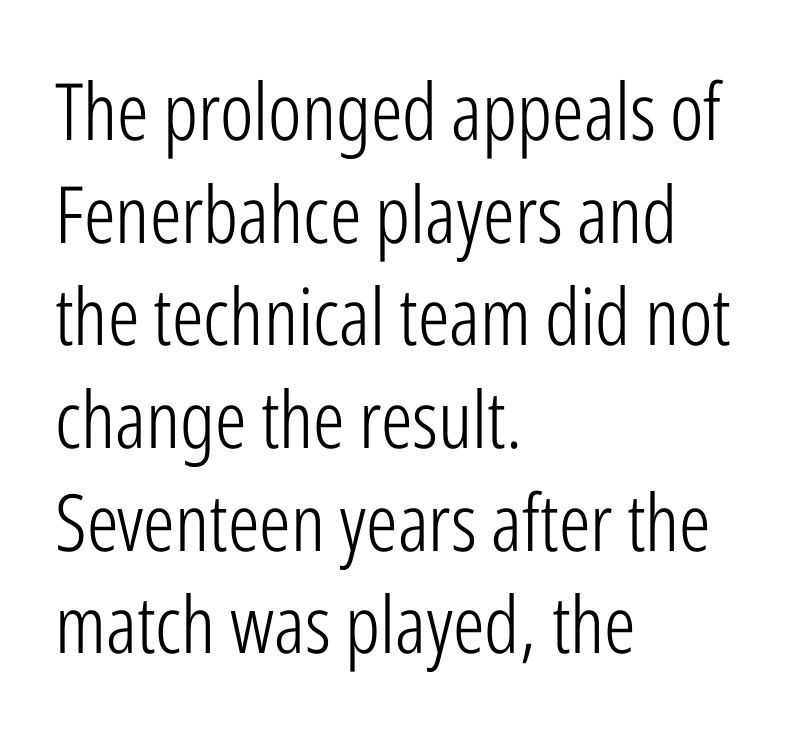
Each letter keeps its own natural width here, so spacing adapts to shape. Lines of text with bare space underneath. This sample keeps an unexceptional amount of space between lines. Tracking here is standard; glyphs follow each other at the usual distance. A classic flush-left, rag-right setting is used for this passage.
